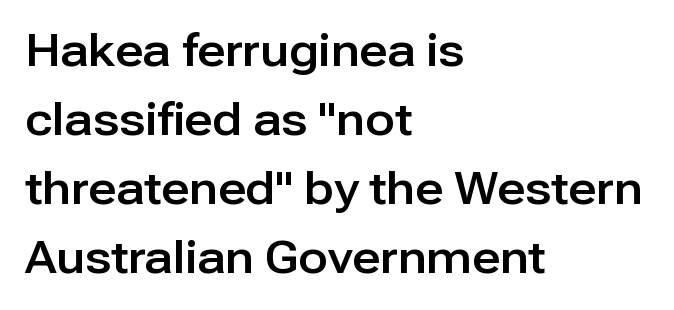
Q: Is the text italic (slanted)? A: No, it is upright.
Q: Is the typeface a serif or a sans-serif typeface? A: Sans-serif.
Q: Is the text underlined? A: No.
Q: How is the paragraph aligned? A: Left-aligned.
Q: Is the spacing between letters normal or unusually wide? A: Normal.
Q: Is the spacing between lines tight, normal or loose? A: Normal.
Q: Width (condensed, normal, or wide)? A: Normal.
Q: Stroke contrast? A: Low.
Q: x-height? A: Medium.
Q: Monospaced? A: No.
